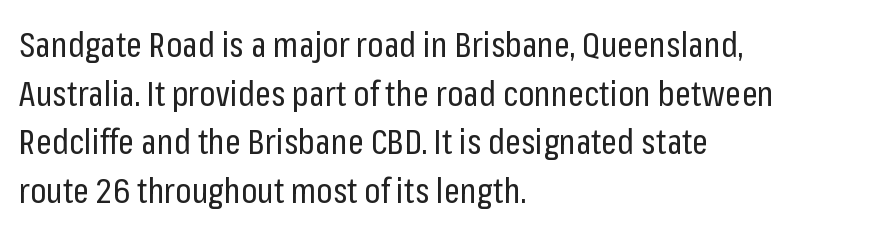
{"serif": "no", "italic": "no", "bold": "no", "weight": "regular", "width": "condensed", "stroke_contrast": "low", "x_height": "medium", "monospaced": "no", "underline": "no", "align": "left", "line_spacing": "normal", "line_spacing_ratio": 1.39, "letter_spacing": "normal", "letter_spacing_em": 0.0, "glyph_px": 35}
